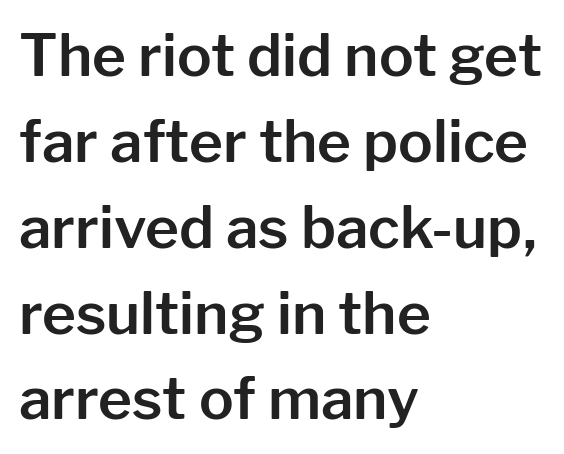
{"serif": "no", "italic": "no", "width": "normal", "stroke_contrast": "low", "x_height": "medium", "monospaced": "no", "underline": "no", "align": "left", "line_spacing": "normal", "line_spacing_ratio": 1.48, "letter_spacing": "normal", "letter_spacing_em": 0.0, "glyph_px": 58}
